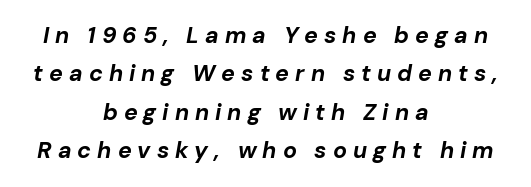
{"italic": "yes", "lean": "right", "slant_degrees": 10, "bold": "yes", "underline": "no", "align": "center", "line_spacing": "normal", "line_spacing_ratio": 1.67, "letter_spacing": "wide", "letter_spacing_em": 0.26, "glyph_px": 23}
